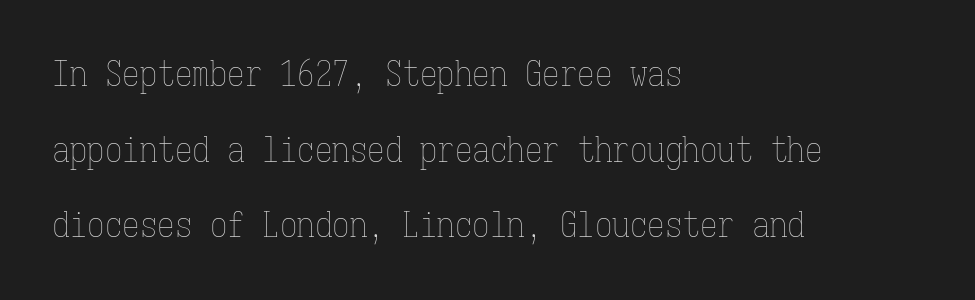
{"italic": "no", "bold": "no", "weight": "thin", "width": "condensed", "stroke_contrast": "low", "x_height": "medium", "monospaced": "yes", "underline": "no", "align": "left", "line_spacing": "loose", "line_spacing_ratio": 2.16, "letter_spacing": "normal", "letter_spacing_em": 0.0, "glyph_px": 35}
